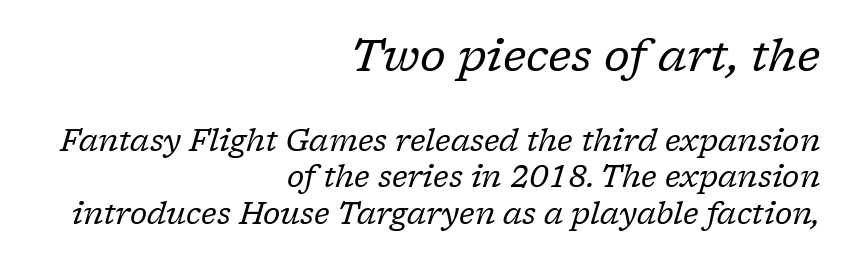
{"serif": "yes", "italic": "yes", "lean": "right", "slant_degrees": 17, "bold": "no", "weight": "regular", "width": "normal", "stroke_contrast": "low", "x_height": "medium", "monospaced": "no", "underline": "no", "align": "right", "line_spacing_ratio": 1.22, "letter_spacing": "normal", "letter_spacing_em": 0.0, "larger_block": "first", "size_ratio": 1.5, "glyph_px": 45}
